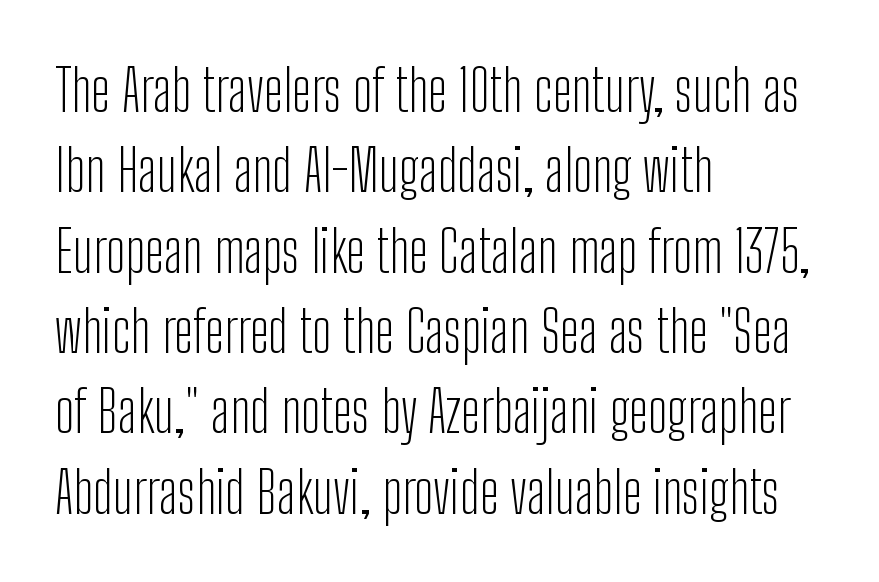
When letters stand straight like this, we call the style roman or upright. This rendering features lettering with no underline. Stems here are at most as thick as an everyday book face. The letters advance in unequal steps, a hallmark of proportional type. Does the leading feel generous? No, just average. These lines keep a tight, regular rhythm from letter to letter.
